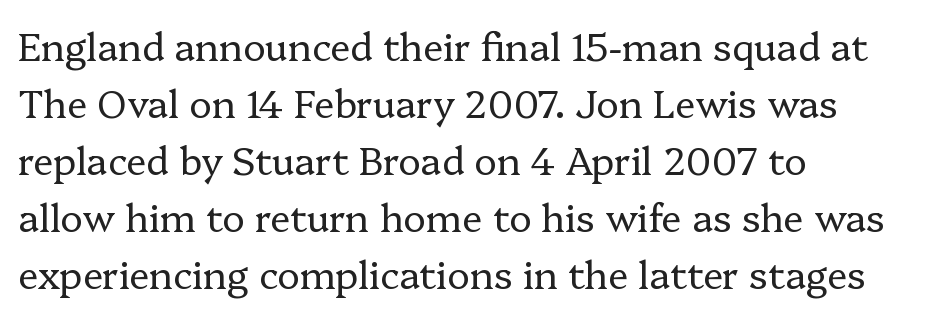
The image shows 38 px regular-weight serif type, upright; set left-aligned, normal line spacing (1.5x), normal letter spacing, not underlined; low stroke contrast and a medium x-height.
